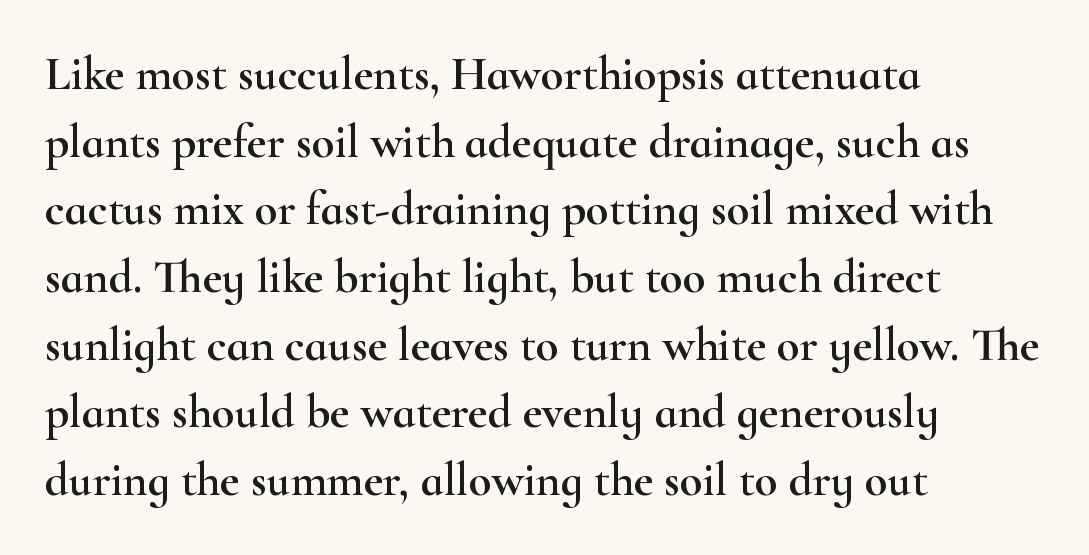
{"serif": "yes", "italic": "no", "width": "wide", "stroke_contrast": "high", "x_height": "small", "monospaced": "no", "underline": "no", "align": "left", "line_spacing": "normal", "line_spacing_ratio": 1.44, "letter_spacing": "normal", "letter_spacing_em": 0.0, "glyph_px": 47}
